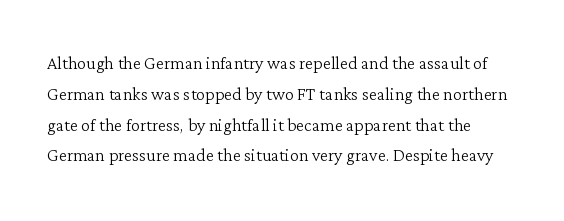
The image shows 23 px text type, upright; set normal line spacing (1.34x), normal letter spacing, not underlined.
